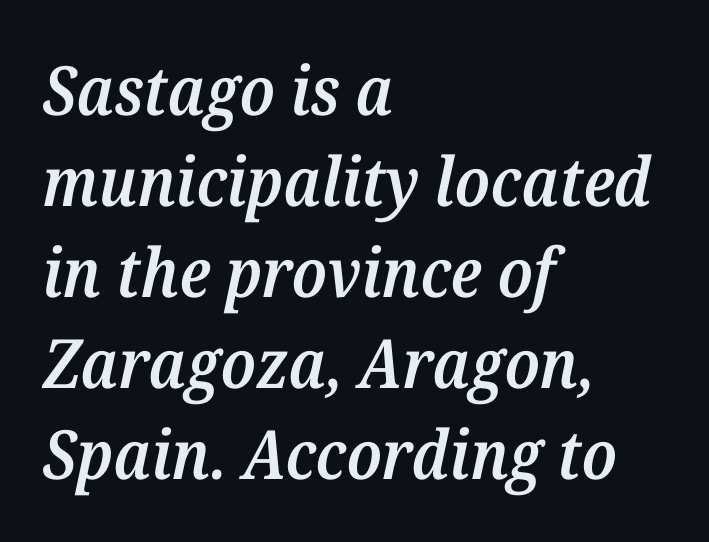
Q: Is the text bold? A: Semi-bold.
Q: Is the text italic (slanted)? A: Yes, it leans right by about 12 degrees.
Q: Is the typeface a serif or a sans-serif typeface? A: Serif.
Q: Is the text underlined? A: No.
Q: How is the paragraph aligned? A: Left-aligned.
Q: Is the spacing between letters normal or unusually wide? A: Normal.
Q: Is the spacing between lines tight, normal or loose? A: Normal.
Q: Width (condensed, normal, or wide)? A: Normal.
Q: Stroke contrast? A: Medium.
Q: x-height? A: Medium.
Q: Monospaced? A: No.
